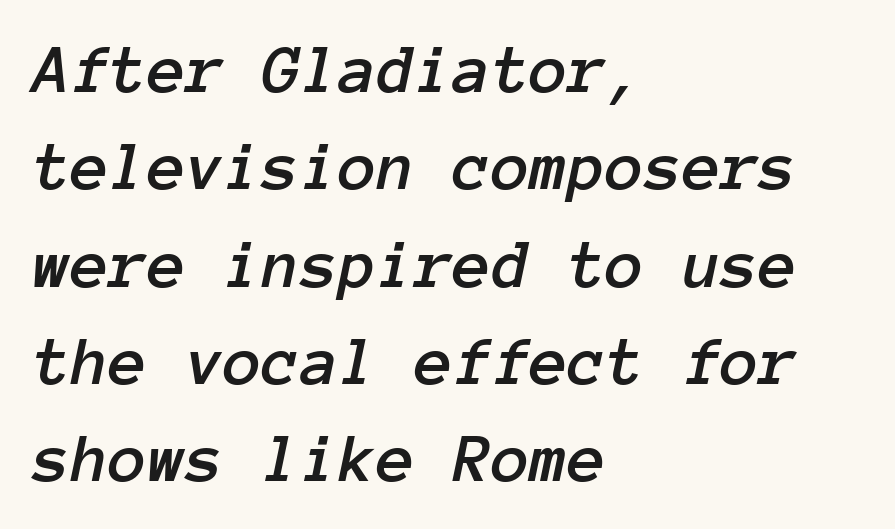
{"italic": "yes", "lean": "right", "slant_degrees": 12, "width": "normal", "stroke_contrast": "low", "x_height": "medium", "monospaced": "yes", "underline": "no", "align": "left", "line_spacing": "normal", "line_spacing_ratio": 1.39, "letter_spacing": "normal", "letter_spacing_em": 0.0, "glyph_px": 70}
